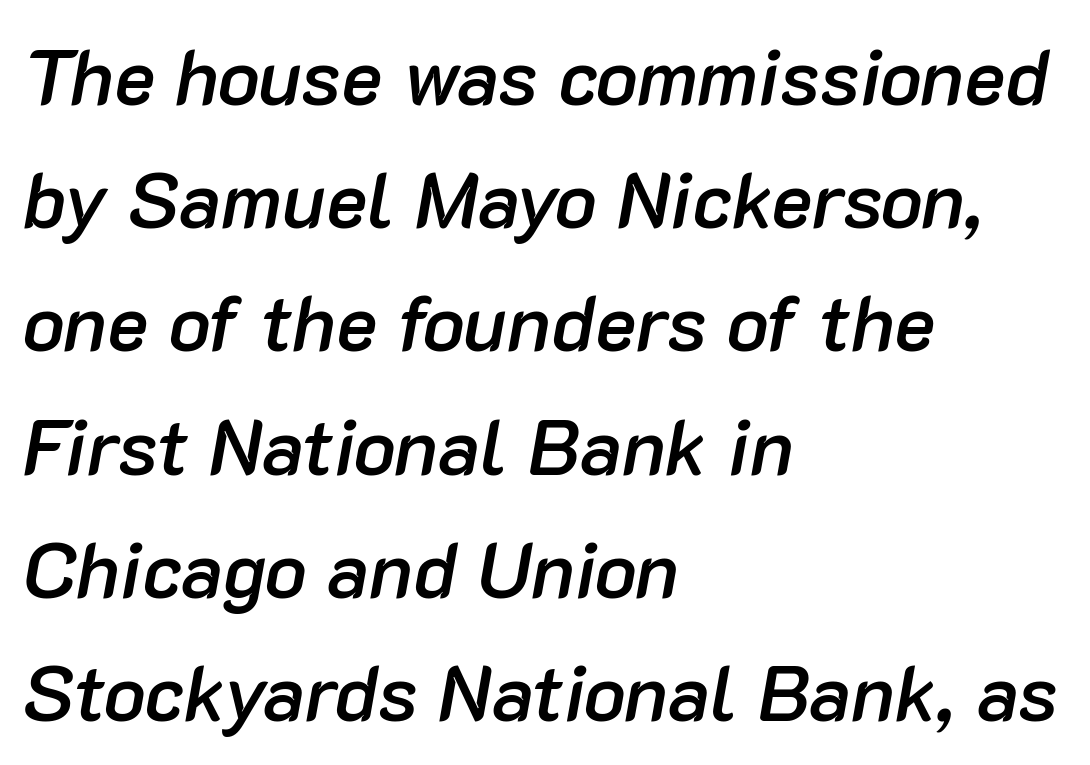
{"italic": "yes", "lean": "right", "slant_degrees": 10, "bold": "semi", "weight": "semibold", "width": "normal", "stroke_contrast": "low", "x_height": "medium", "monospaced": "no", "underline": "no", "align": "left", "line_spacing": "normal", "line_spacing_ratio": 1.58, "letter_spacing": "normal", "letter_spacing_em": 0.0, "glyph_px": 78}
